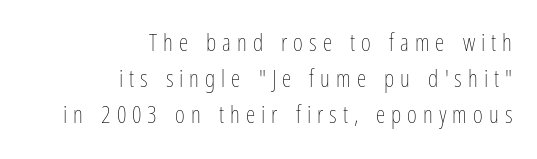
{"italic": "no", "bold": "no", "underline": "no", "align": "right", "line_spacing": "normal", "line_spacing_ratio": 1.49, "letter_spacing": "wide", "letter_spacing_em": 0.25, "glyph_px": 24}
